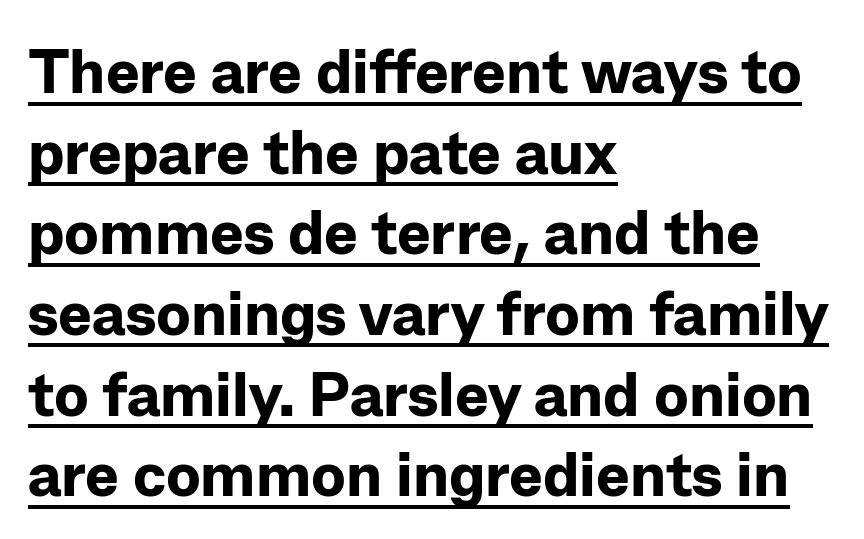
Underline: present. Pretty heavy lettering here — definitely bold. The letterforms sit shoulder to shoulder at normal distance. The text was rendered using a sans face with plain stroke endings.
